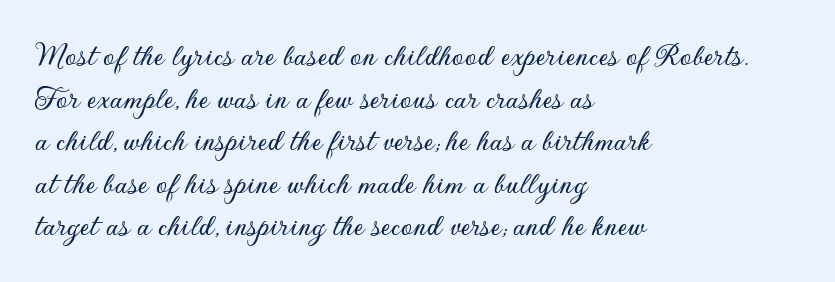
The passage shown is typed in a proportional face where columns would drift. Characters follow at the spacing the type designer built in. Honestly, there is no underline to notice here at all. Note: no serifs on the glyphs.
